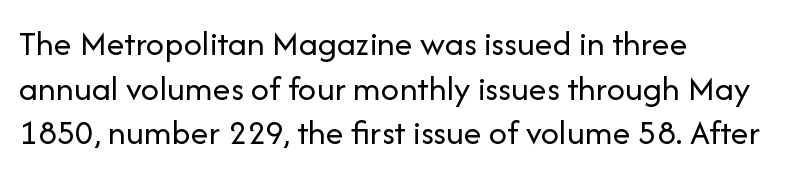
{"serif": "no", "italic": "no", "bold": "no", "weight": "regular", "width": "normal", "stroke_contrast": "low", "x_height": "medium", "monospaced": "no", "underline": "no", "align": "left", "line_spacing_ratio": 1.24, "letter_spacing": "normal", "letter_spacing_em": 0.0, "glyph_px": 36}
